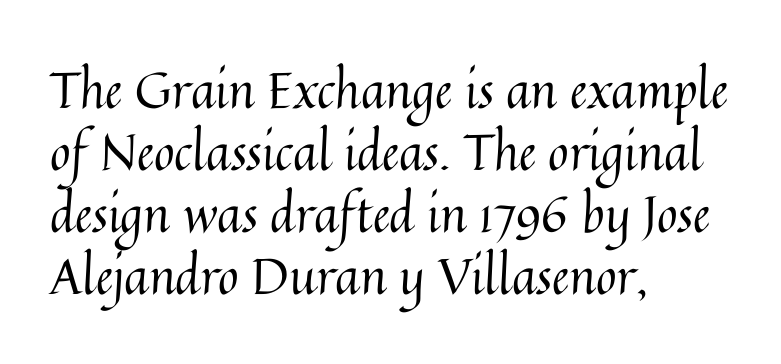
The image shows 50 px regular-weight type; set left-aligned, line spacing 1.24x, normal letter spacing, not underlined; medium stroke contrast and a medium x-height.
